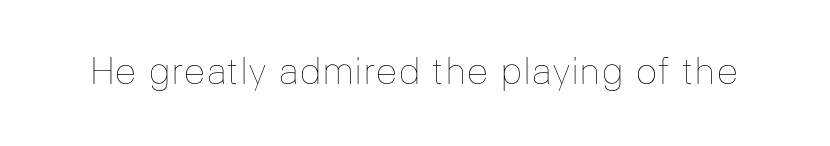
The image shows 37 px thin type, upright; set normal letter spacing, not underlined; low stroke contrast and a medium x-height.
